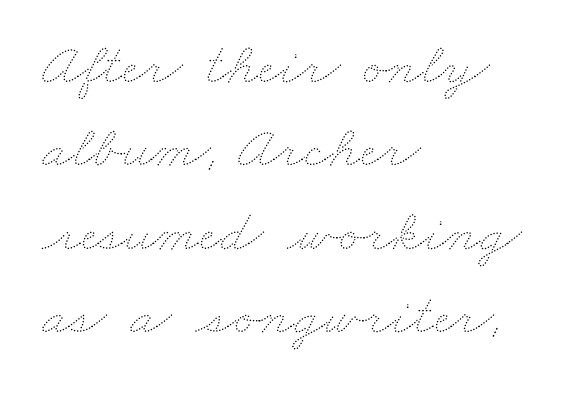
{"bold": "no", "weight": "thin", "width": "wide", "stroke_contrast": "medium", "x_height": "small", "monospaced": "no", "underline": "no", "align": "left", "line_spacing": "normal", "line_spacing_ratio": 1.39, "letter_spacing": "normal", "letter_spacing_em": 0.0, "glyph_px": 60}
